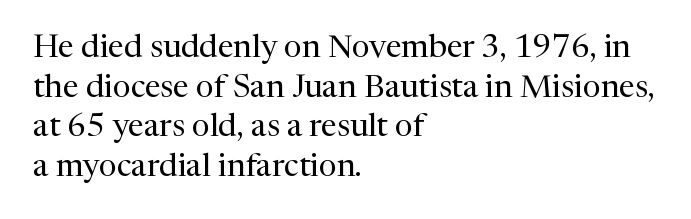
The image shows 32 px regular-weight serif type, upright; set left-aligned, line spacing 1.24x, normal letter spacing, not underlined; medium stroke contrast and a medium x-height.
